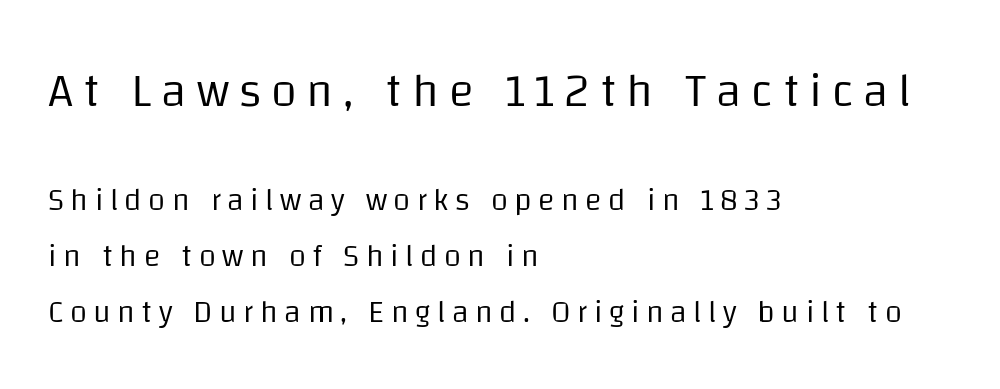
{"serif": "no", "italic": "no", "bold": "no", "weight": "regular", "width": "normal", "stroke_contrast": "low", "x_height": "large", "monospaced": "no", "underline": "no", "align": "left", "line_spacing_ratio": 1.81, "letter_spacing": "wide", "letter_spacing_em": 0.21, "larger_block": "first", "size_ratio": 1.52, "glyph_px": 47}
